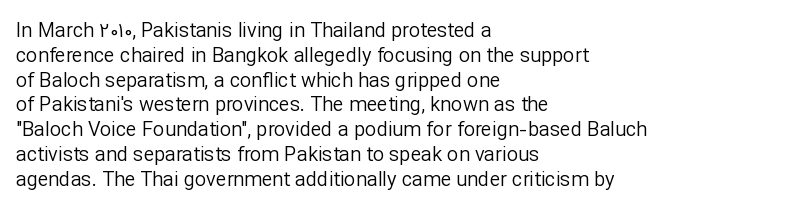
The image shows 20 px text type, upright; set left-aligned, line spacing 1.24x, normal letter spacing, not underlined.
